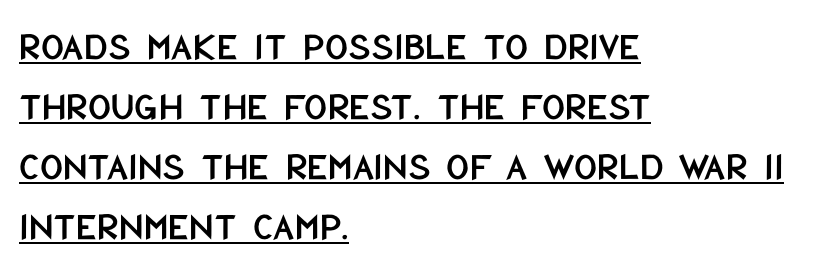
The image shows 40 px condensed sans-serif type, upright; set left-aligned, normal line spacing (1.5x), normal letter spacing, underlined; low stroke contrast and a large x-height.
